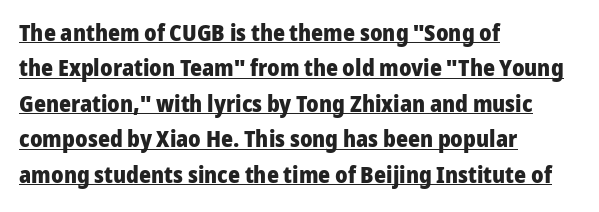
{"italic": "no", "bold": "yes", "underline": "yes", "align": "left", "line_spacing": "normal", "line_spacing_ratio": 1.54, "letter_spacing": "normal", "letter_spacing_em": 0.0, "glyph_px": 23}
